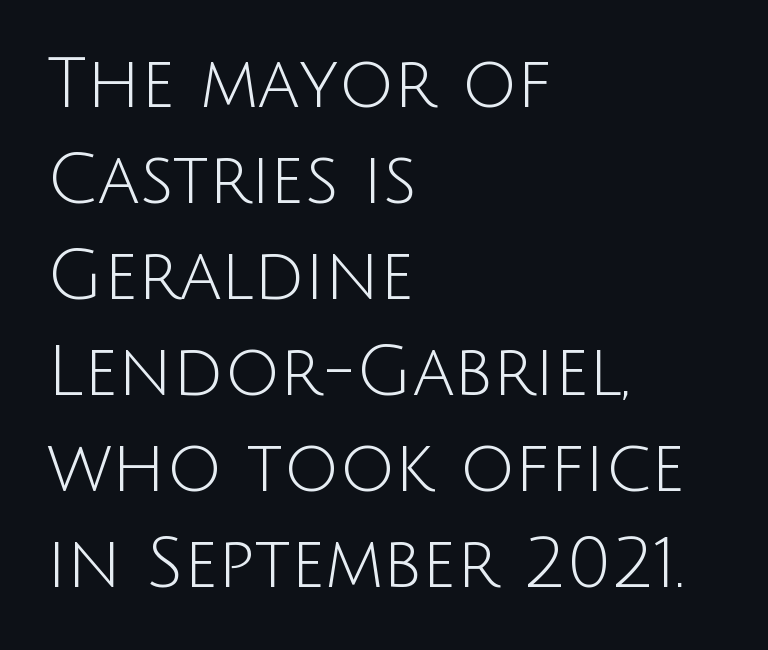
{"serif": "no", "italic": "no", "bold": "no", "weight": "light", "width": "normal", "stroke_contrast": "low", "x_height": "large", "monospaced": "no", "underline": "no", "align": "left", "line_spacing": "normal", "line_spacing_ratio": 1.39, "letter_spacing": "normal", "letter_spacing_em": 0.0, "glyph_px": 69}
